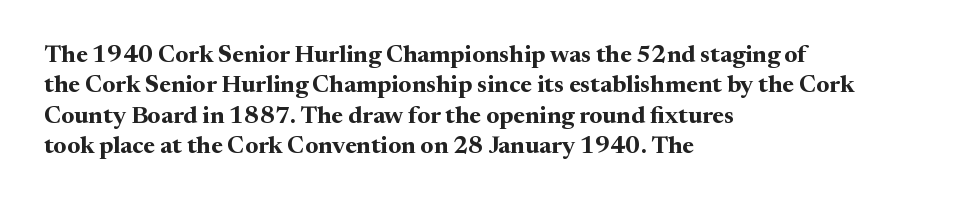
The glyphs are unaccompanied by any horizontal stroke below them. The leading is moderate, giving the passage an even texture. Left-aligned paragraph, ragged on the right. A full-strength bold gives these letters their thick strokes. This sample uses an upright cut, with every glyph sitting square on the baseline.
